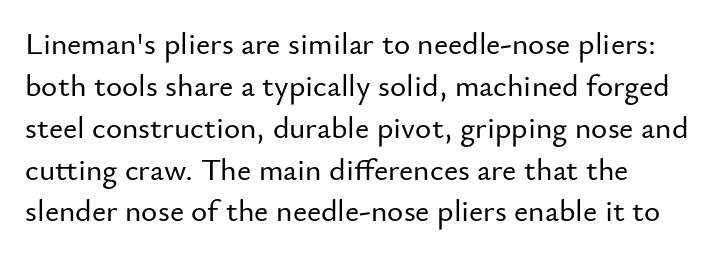
{"serif": "no", "italic": "no", "width": "normal", "stroke_contrast": "low", "x_height": "small", "monospaced": "no", "underline": "no", "line_spacing": "normal", "line_spacing_ratio": 1.35, "letter_spacing": "normal", "letter_spacing_em": 0.0, "glyph_px": 31}
